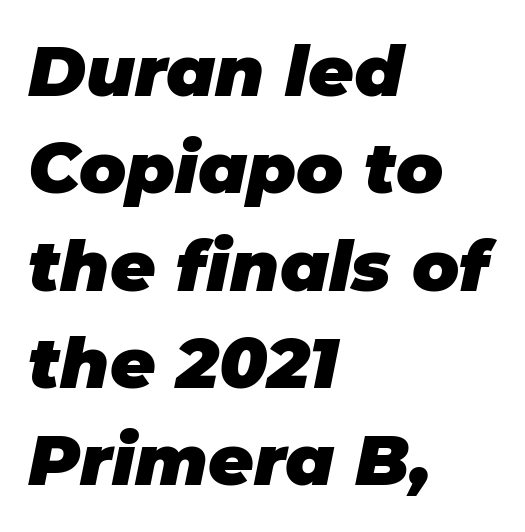
The image shows 70 px heavy type, italic (leaning right); set left-aligned, normal line spacing (1.39x), normal letter spacing, not underlined; low stroke contrast and a large x-height.
